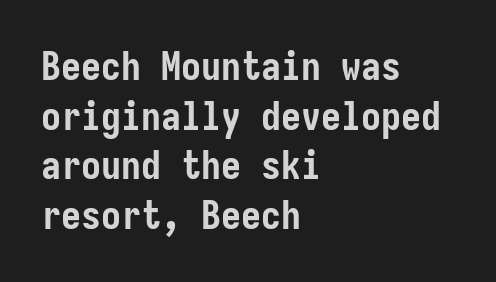
Q: Is the text bold? A: Yes.
Q: Is the text italic (slanted)? A: No, it is upright.
Q: Is the typeface a serif or a sans-serif typeface? A: Sans-serif.
Q: Is the text underlined? A: No.
Q: How is the paragraph aligned? A: Left-aligned.
Q: Is the spacing between letters normal or unusually wide? A: Normal.
Q: Width (condensed, normal, or wide)? A: Condensed.
Q: Stroke contrast? A: Low.
Q: x-height? A: Medium.
